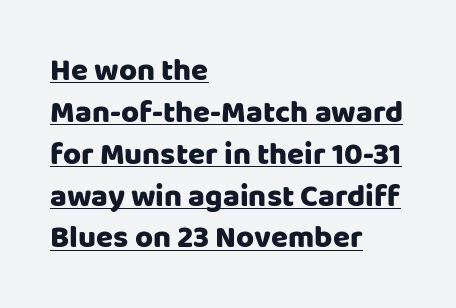
You could call the tracking neutral — neither tight nor loose. The rendering uses a moderate line-height, typical for paragraphs. Character widths vary here, with narrow letters taking less room than wide ones. The typography opts for an upright posture over an oblique one. Stroke terminals: plain, sans-serif. Every row of glyphs begins at an identical x-position on the left.
